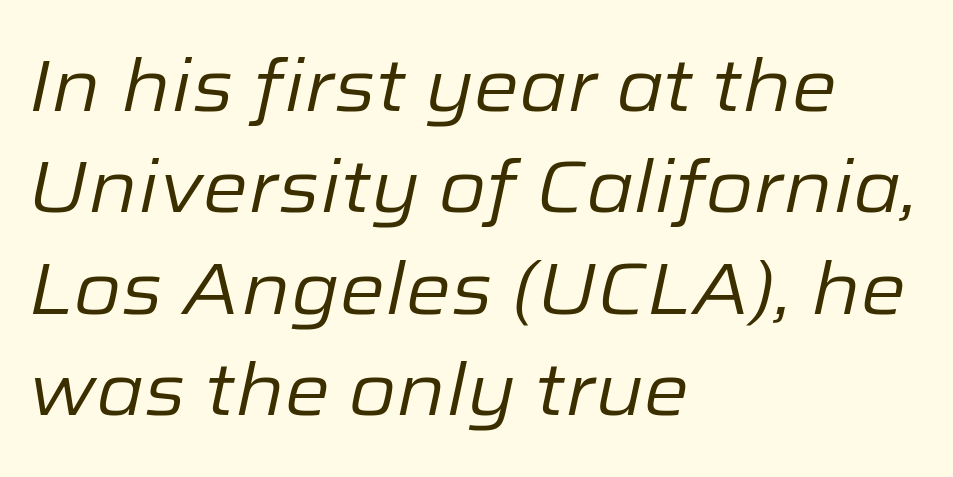
{"italic": "yes", "lean": "right", "slant_degrees": 12, "bold": "no", "weight": "regular", "width": "normal", "stroke_contrast": "low", "x_height": "medium", "monospaced": "no", "underline": "no", "align": "left", "line_spacing": "normal", "line_spacing_ratio": 1.39, "letter_spacing": "normal", "letter_spacing_em": 0.0, "glyph_px": 73}
